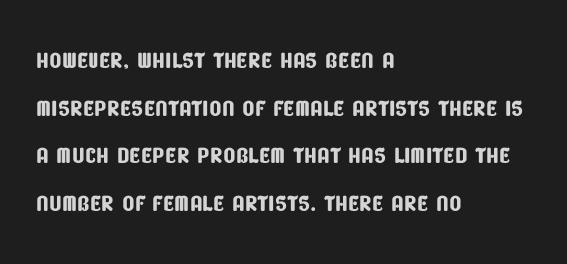
Q: Is the typeface a serif or a sans-serif typeface? A: Sans-serif.
Q: Is the text underlined? A: No.
Q: How is the paragraph aligned? A: Left-aligned.
Q: Is the spacing between letters normal or unusually wide? A: Normal.
Q: Is the spacing between lines tight, normal or loose? A: Normal.
Q: Width (condensed, normal, or wide)? A: Condensed.
Q: Stroke contrast? A: Low.
Q: x-height? A: Large.
Q: Monospaced? A: No.
